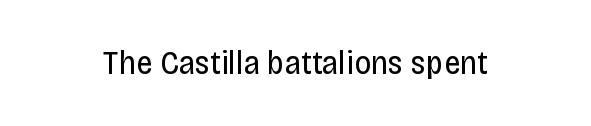
Underlining? Definitely not there. The glyphs in this specimen are sans serif. Weight: in the light-to-regular range. A typesetter would call this proportional, since set widths differ per character. You could call the tracking neutral — neither tight nor loose.
